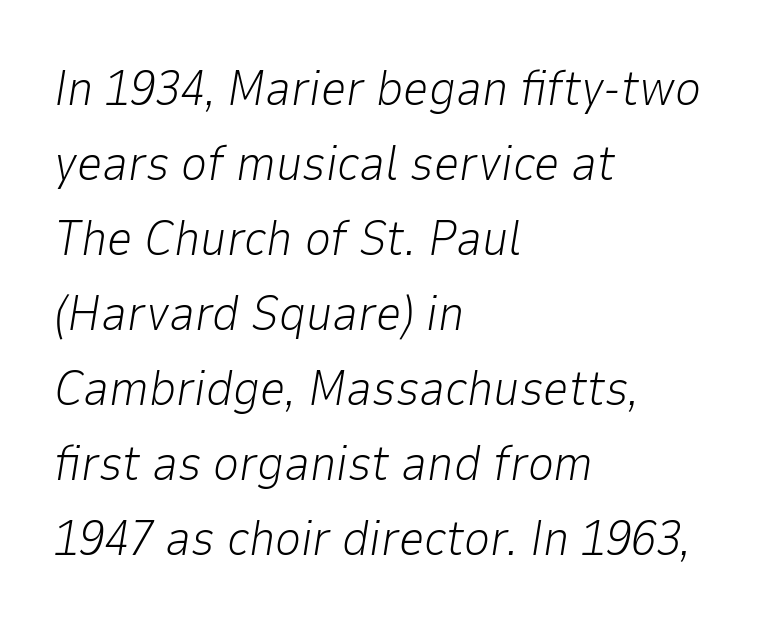
Notice how the passage keeps a crisp vertical edge on the left only. Each word holds together tightly as a unit, with standard inter-letter gaps. Each stroke keeps to a modest, everyday thickness or less. Think of a printed novel: that variable character pitch is what you see here. Letters rest on an invisible, unmarked baseline.
